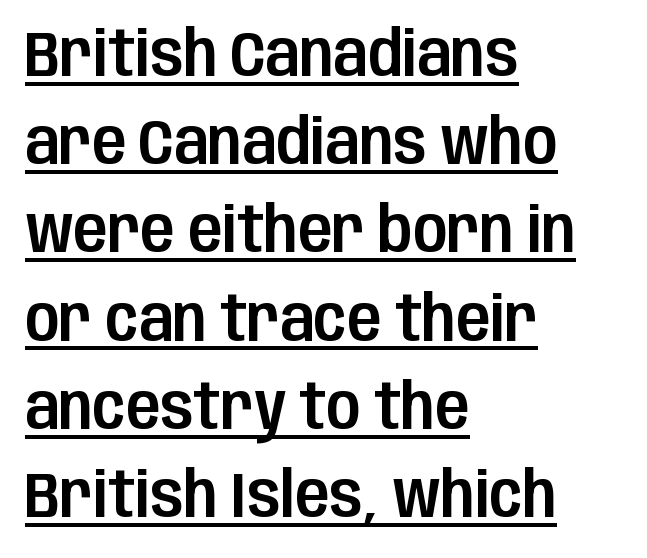
Q: Is the text italic (slanted)? A: No, it is upright.
Q: Is the typeface a serif or a sans-serif typeface? A: Sans-serif.
Q: Is the text underlined? A: Yes.
Q: How is the paragraph aligned? A: Left-aligned.
Q: Is the spacing between letters normal or unusually wide? A: Normal.
Q: Is the spacing between lines tight, normal or loose? A: Normal.
Q: Width (condensed, normal, or wide)? A: Condensed.
Q: Stroke contrast? A: Low.
Q: x-height? A: Large.
Q: Monospaced? A: No.
